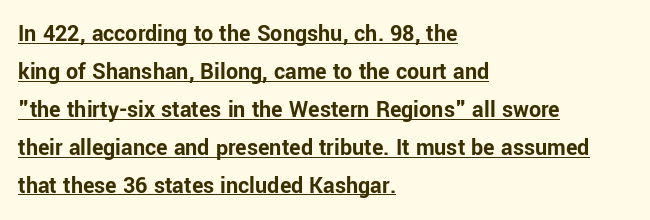
The image shows 24 px bold type, upright; set left-aligned, normal line spacing (1.58x), normal letter spacing, underlined.
